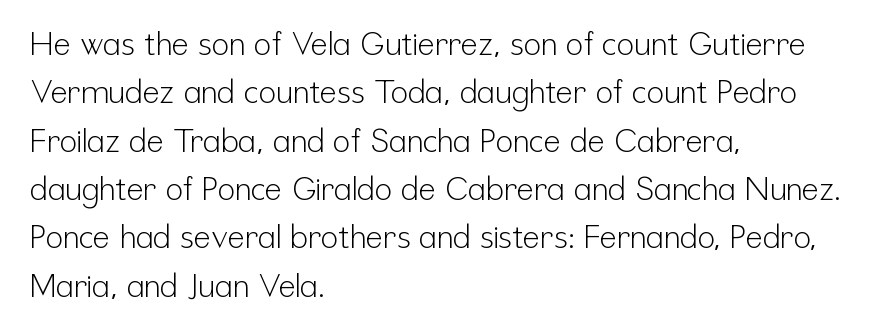
This is roman type, the default non-slanted kind. Stems and bowls with no extra thickness — not bold. The rendering uses natural spacing where letterforms have individual widths. How are the letters spaced? Ordinarily, with no added tracking. Descender tails drop into unmarked territory.
